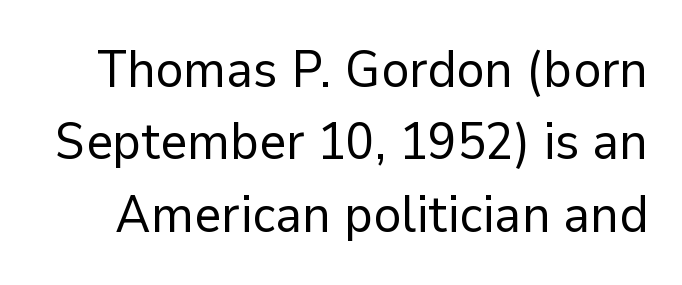
A roman cut, with each character standing at attention. The lines sit at an ordinary, default distance from one another. Nope, no serifs anywhere on these letters. This is not heavy type; no bold has been used.
